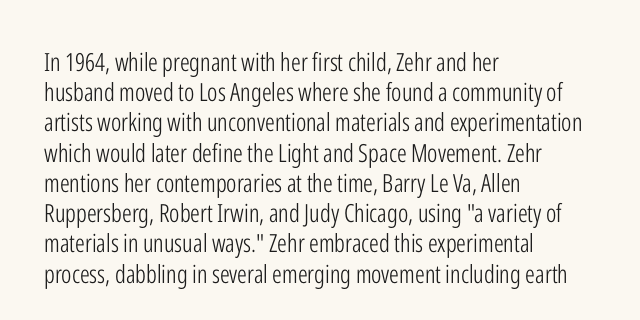
In terms of posture, this sample is upright. The rendering keeps characters at their native spacing. Caption: face not bold, strokes unweighted. The string is rendered with underlining switched off. Horizontal alignment here is leftward, the default for most running prose.
